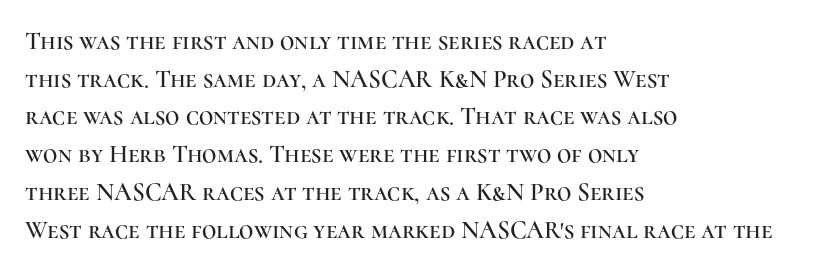
The image shows 25 px text type, upright; set left-aligned, normal line spacing (1.51x), normal letter spacing, not underlined.
